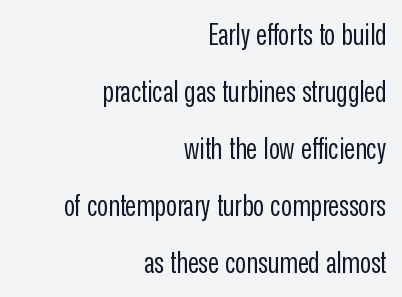
The image shows 30 px regular-weight, condensed sans-serif type, upright; set right-aligned, loose line spacing (1.9x), normal letter spacing, not underlined; low stroke contrast and a medium x-height.
